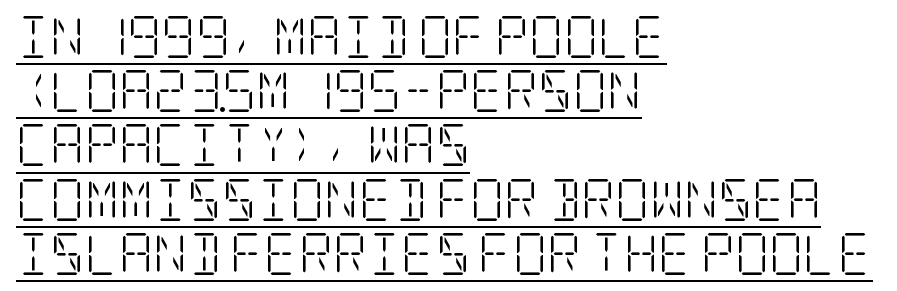
{"serif": "yes", "italic": "no", "bold": "no", "weight": "light", "width": "condensed", "stroke_contrast": "low", "x_height": "large", "underline": "yes", "align": "left", "line_spacing": "normal", "line_spacing_ratio": 1.29, "letter_spacing": "normal", "letter_spacing_em": 0.0, "glyph_px": 42}
